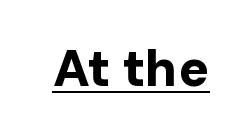
The characters look thick and weighty, a clear bold. A typesetter would call this proportional, since set widths differ per character. Each letter's strokes conclude bluntly, with no projecting serifs. Each word holds together tightly as a unit, with standard inter-letter gaps.
